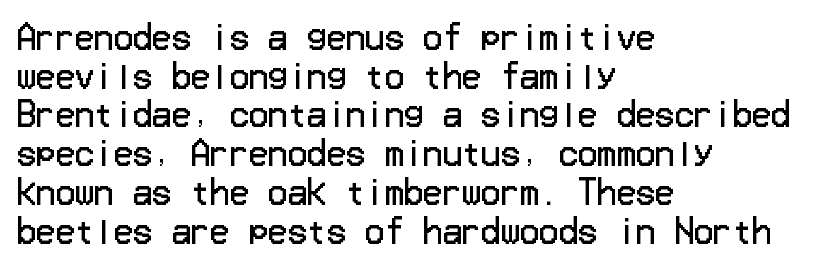
The image shows 32 px regular-weight sans-serif type, upright; set left-aligned, line spacing 1.21x, normal letter spacing, not underlined; low stroke contrast and a medium x-height.
